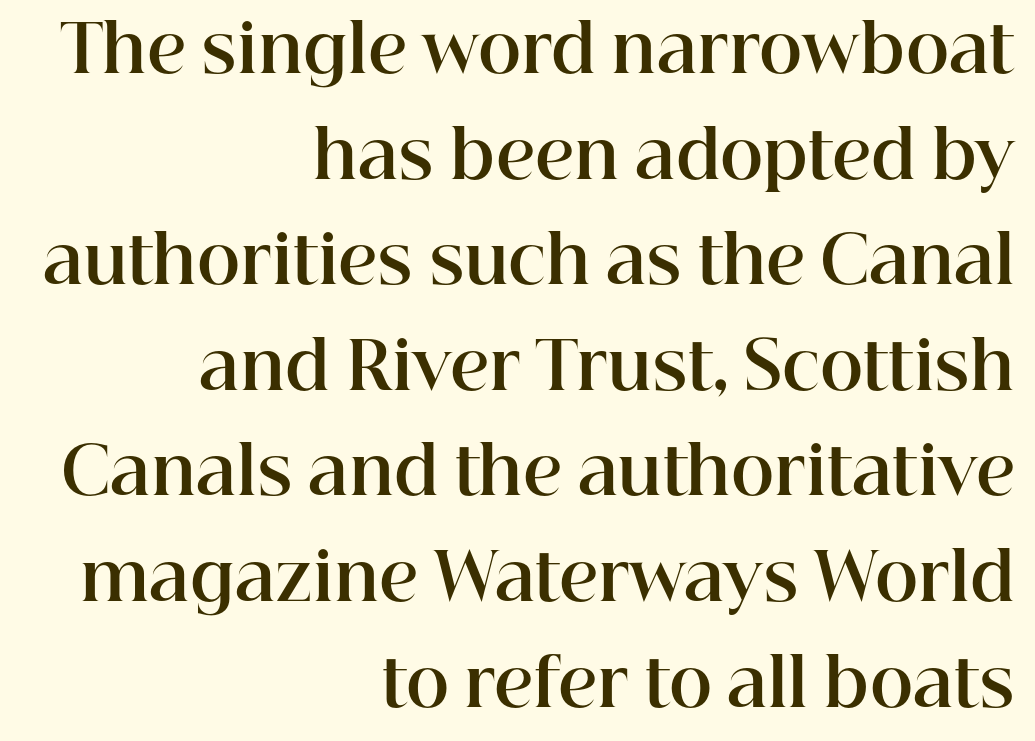
The image shows 66 px bold serif type, upright; set right-aligned, normal line spacing (1.6x), normal letter spacing, not underlined; high stroke contrast and a medium x-height.
